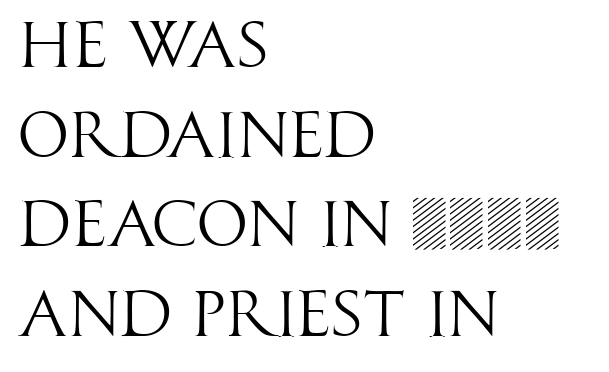
Normally led — the rows are evenly, conventionally spaced. The passage shown is not bold in any degree. This rendering uses left alignment, leaving the right contour irregular. Any mark beneath the type? The region is blank.
